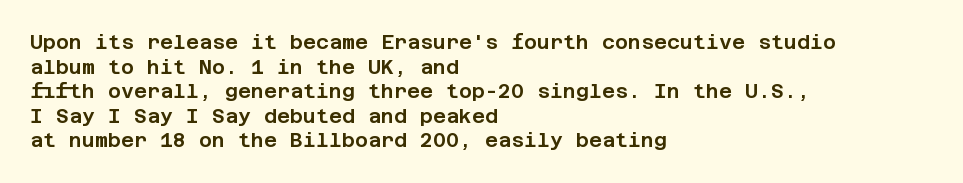
Here the glyphs are tracked normally, forming tight word shapes. The baseline area is clear. Ascenders rise straight up at ninety degrees. These lines stack with their left ends in a neat column.
